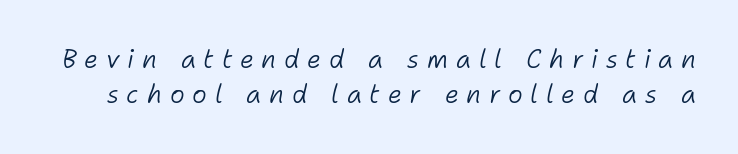
Q: Is the text bold? A: No.
Q: Is the text italic (slanted)? A: Yes, it leans right by about 11 degrees.
Q: Is the text underlined? A: No.
Q: Is the spacing between letters normal or unusually wide? A: Unusually wide.
Q: Is the spacing between lines tight, normal or loose? A: Normal.
